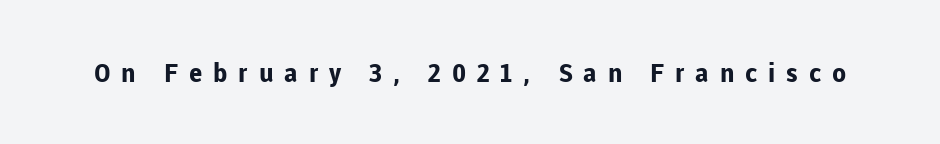
The foot of each line stays bare and open. This is roman type, the default non-slanted kind. Summary of weight: heavy, a full bold. This rendering widens character spacing well past its baseline value.
